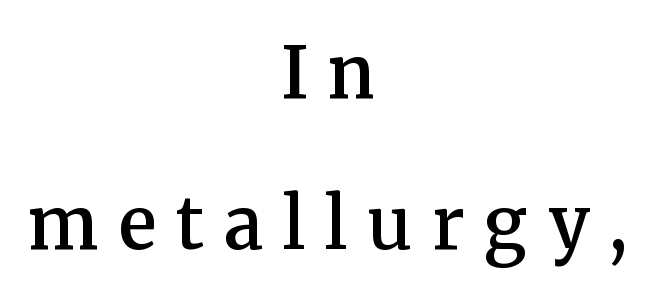
{"serif": "yes", "italic": "no", "bold": "semi", "weight": "semibold", "width": "normal", "stroke_contrast": "medium", "x_height": "medium", "monospaced": "no", "underline": "no", "align": "center", "line_spacing": "loose", "line_spacing_ratio": 2.12, "letter_spacing": "wide", "letter_spacing_em": 0.28, "glyph_px": 71}
